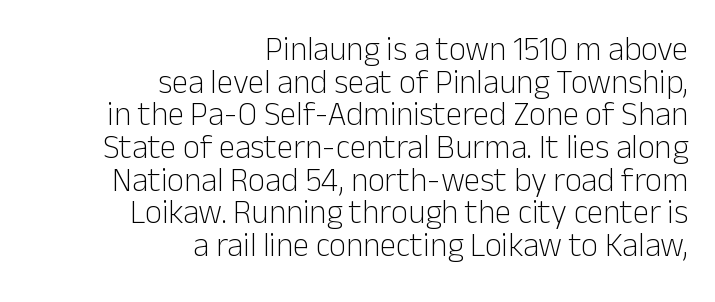
Tall strokes in this sample are plumb rather than angled. Here the glyphs are tracked normally, forming tight word shapes. Grotesque or geometric, the face here clearly has no serifs. The line-height multiplier appears low, near solid setting. The setting favours the right margin, as signatures and pull-quotes sometimes do. The font sits on the lighter half of the weight spectrum, regular included.
